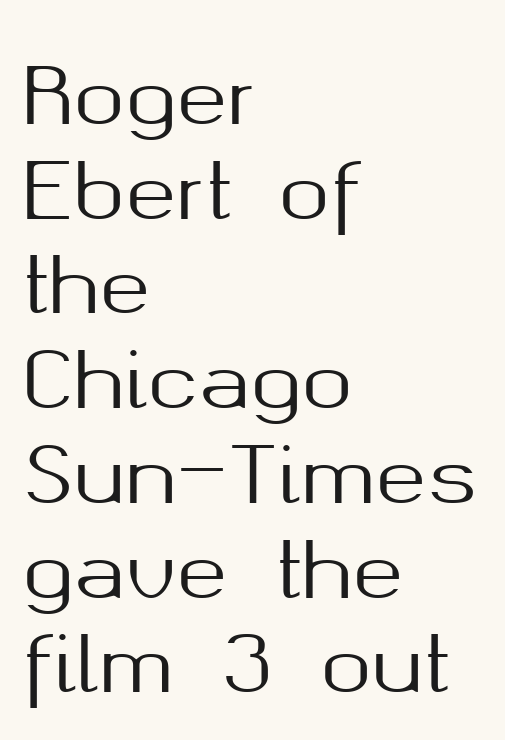
The image shows 77 px sans-serif type, upright; set left-aligned, line spacing 1.23x, normal letter spacing, not underlined; medium stroke contrast and a medium x-height.
